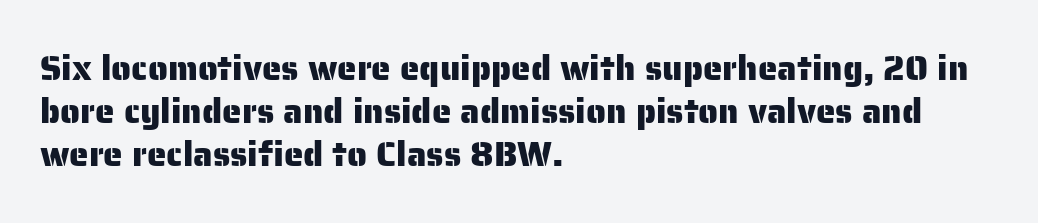
The image shows 35 px sans-serif type, upright; set left-aligned, line spacing 1.23x, normal letter spacing, not underlined; low stroke contrast and a medium x-height.
